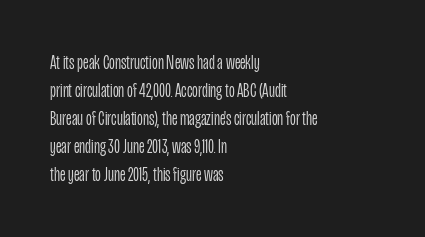
{"italic": "no", "bold": "no", "underline": "no", "align": "left", "line_spacing": "normal", "line_spacing_ratio": 1.4, "letter_spacing": "normal", "letter_spacing_em": 0.0, "glyph_px": 20}
